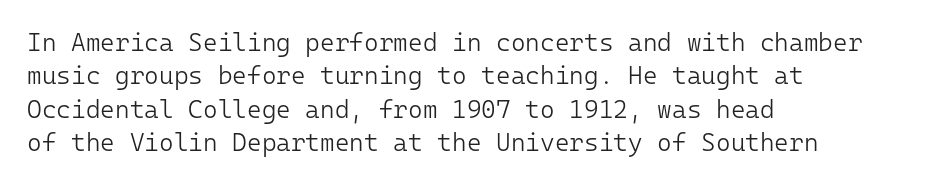
The image shows 25 px text type, upright; set left-aligned, normal line spacing (1.34x), normal letter spacing, not underlined.
